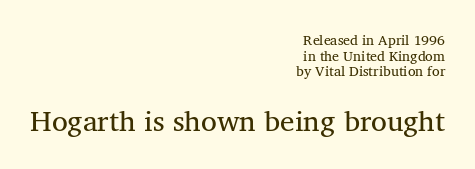
{"serif": "yes", "italic": "no", "bold": "no", "weight": "regular", "width": "normal", "stroke_contrast": "medium", "x_height": "medium", "monospaced": "no", "underline": "no", "align": "right", "line_spacing": "tight", "line_spacing_ratio": 1.11, "letter_spacing": "normal", "letter_spacing_em": 0.0, "larger_block": "second", "size_ratio": 2.07, "glyph_px": 29}
